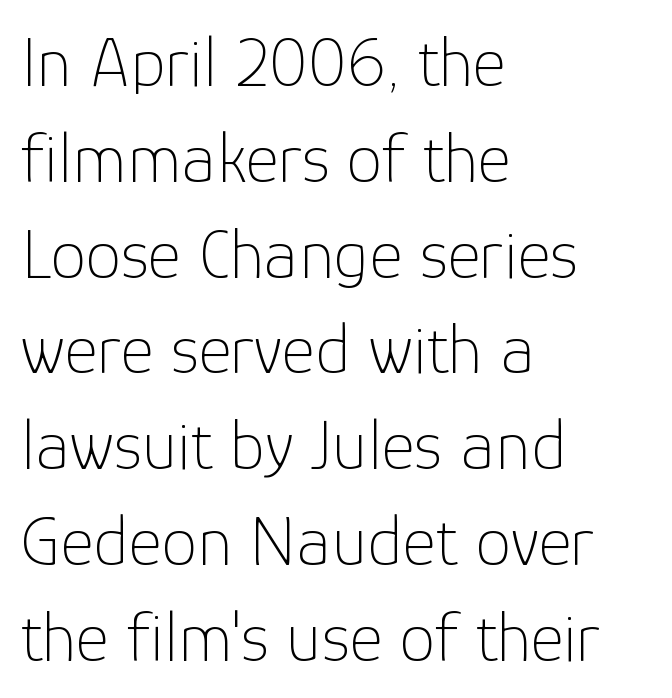
{"serif": "no", "italic": "no", "bold": "no", "weight": "thin", "width": "normal", "stroke_contrast": "low", "x_height": "medium", "monospaced": "no", "underline": "no", "align": "left", "line_spacing": "normal", "line_spacing_ratio": 1.33, "letter_spacing": "normal", "letter_spacing_em": 0.0, "glyph_px": 72}
